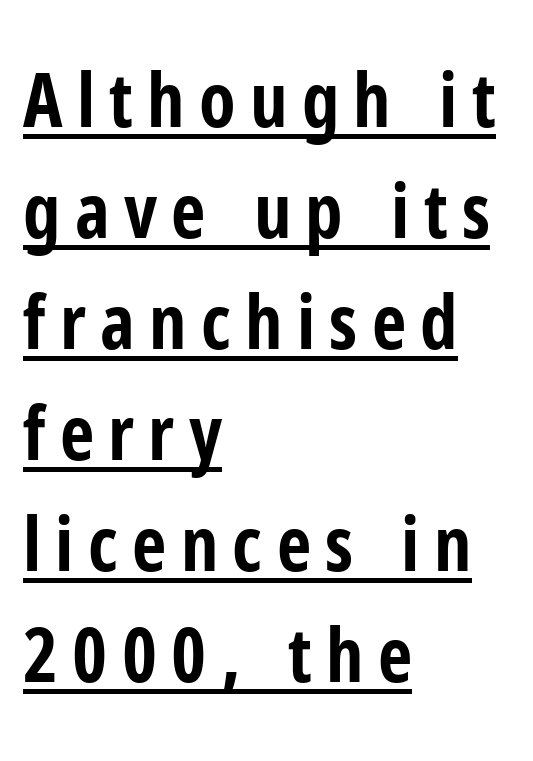
The image shows 75 px bold, condensed sans-serif type, upright; set left-aligned, normal line spacing (1.48x), underlined; low stroke contrast and a medium x-height.
